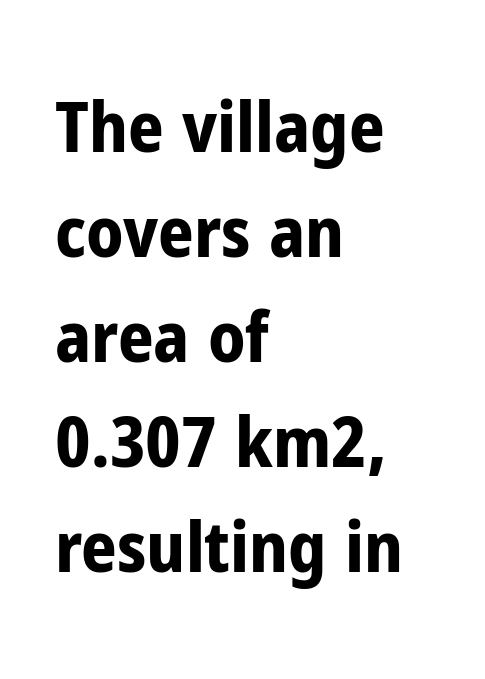
The type family on display is of the sans-serif kind. Varying glyph widths throughout — classic text-font behaviour. Descenders are the only things crossing below the line. Rendered with straight, roman letterforms. The sample has been set heavy, in full bold. Where is the straight margin? On the left.
